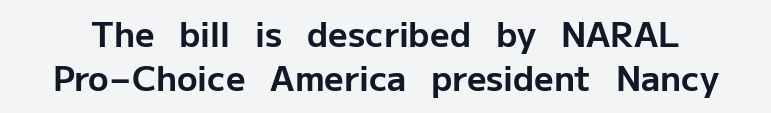
The image shows 34 px bold sans-serif type, upright; set normal line spacing (1.28x), normal letter spacing, not underlined; low stroke contrast and a medium x-height.
